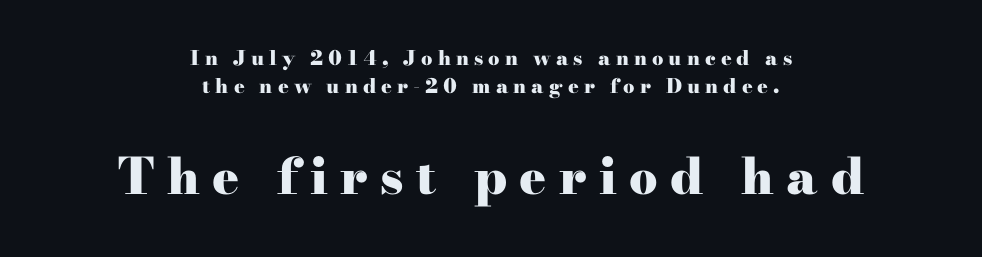
Q: Is the text bold? A: Yes.
Q: Is the text italic (slanted)? A: No, it is upright.
Q: Is the typeface a serif or a sans-serif typeface? A: Serif.
Q: Is the text underlined? A: No.
Q: How is the paragraph aligned? A: Centered.
Q: Is the spacing between letters normal or unusually wide? A: Unusually wide.
Q: Is the spacing between lines tight, normal or loose? A: Normal.
Q: Which block of text is set in a larger size, the first (top) or the second (bottom)? A: The second (bottom) one.
Q: Width (condensed, normal, or wide)? A: Wide.
Q: Stroke contrast? A: High.
Q: x-height? A: Small.
Q: Monospaced? A: No.
